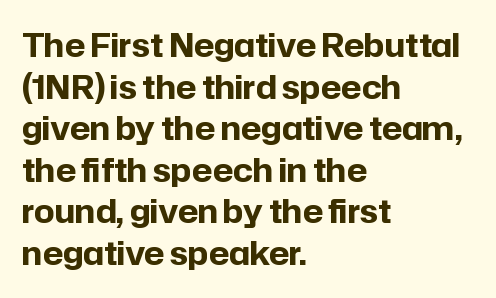
{"serif": "no", "italic": "no", "bold": "yes", "weight": "bold", "width": "normal", "stroke_contrast": "low", "x_height": "medium", "monospaced": "no", "underline": "no", "align": "left", "line_spacing": "normal", "line_spacing_ratio": 1.3, "letter_spacing": "normal", "letter_spacing_em": 0.0, "glyph_px": 32}
